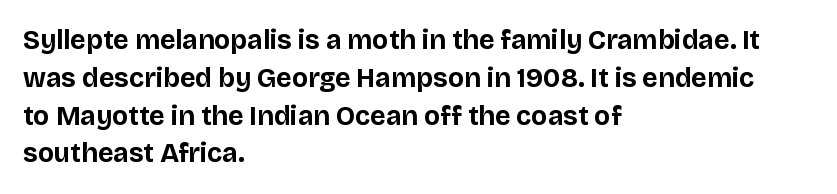
The image shows 27 px bold type, upright; set left-aligned, normal line spacing (1.4x), normal letter spacing, not underlined.
